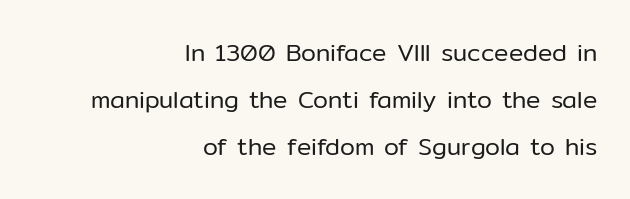
Q: Is the text bold? A: No.
Q: Is the text italic (slanted)? A: No, it is upright.
Q: Is the text underlined? A: No.
Q: How is the paragraph aligned? A: Right-aligned.
Q: Is the spacing between letters normal or unusually wide? A: Normal.
Q: Is the spacing between lines tight, normal or loose? A: Loose.
